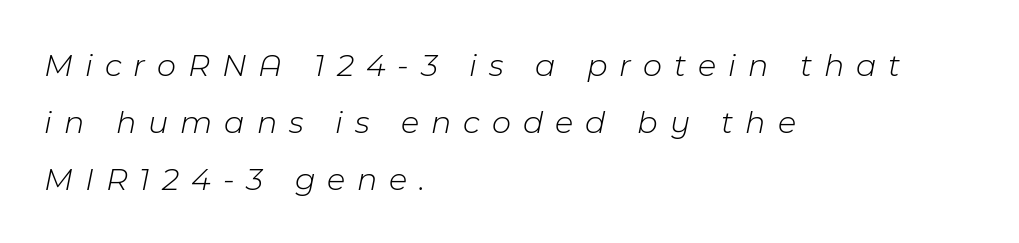
{"italic": "yes", "lean": "right", "slant_degrees": 11, "bold": "no", "weight": "light", "width": "normal", "stroke_contrast": "low", "x_height": "medium", "monospaced": "no", "underline": "no", "align": "left", "line_spacing_ratio": 1.72, "letter_spacing": "wide", "letter_spacing_em": 0.36, "glyph_px": 33}
